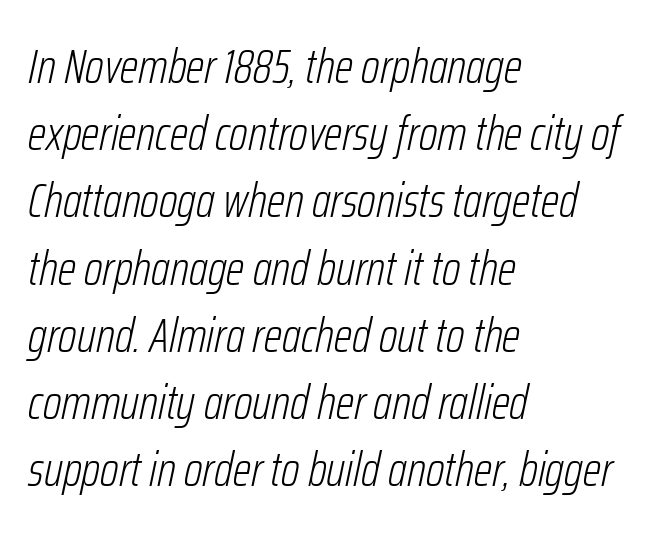
The image shows 48 px light, condensed type, italic (leaning right); set left-aligned, normal line spacing (1.4x), normal letter spacing, not underlined; low stroke contrast and a medium x-height.
